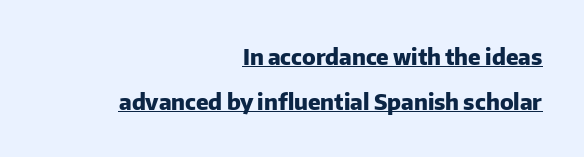
Nope, not italic — everything's standing straight. The block of text is sparse from top to bottom, with ample space between rows. The sample has been set heavy, in full bold. Somebody hit Ctrl+U on this one — the words are underlined. Characters follow at the spacing the type designer built in.
